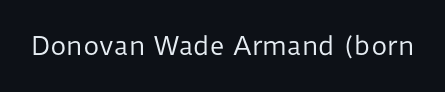
Q: Is the text bold? A: No.
Q: Is the text italic (slanted)? A: No, it is upright.
Q: Is the text underlined? A: No.
Q: Is the spacing between letters normal or unusually wide? A: Normal.
